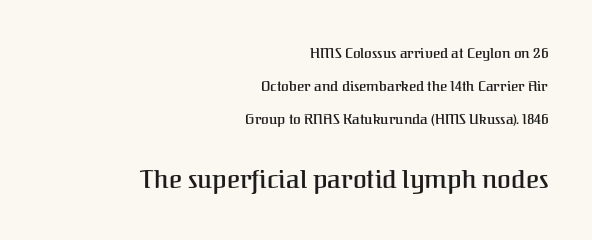
The image shows 25 px text type, upright; set right-aligned, loose line spacing (2.37x), normal letter spacing, not underlined; the second (bottom) block is 1.79x larger.
